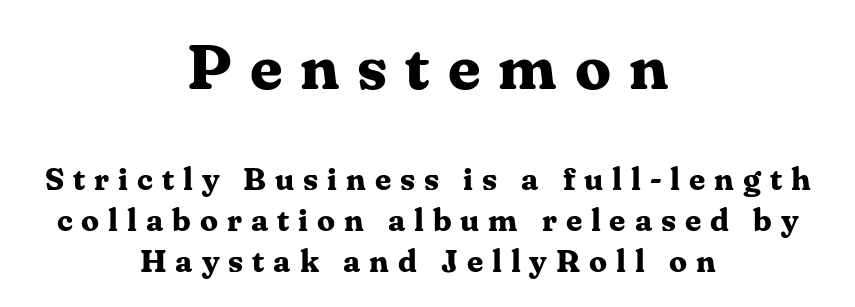
{"serif": "yes", "italic": "no", "bold": "yes", "weight": "bold", "width": "normal", "stroke_contrast": "medium", "x_height": "medium", "monospaced": "no", "underline": "no", "align": "center", "line_spacing": "normal", "line_spacing_ratio": 1.27, "letter_spacing": "wide", "letter_spacing_em": 0.28, "larger_block": "first", "size_ratio": 2.0, "glyph_px": 64}
